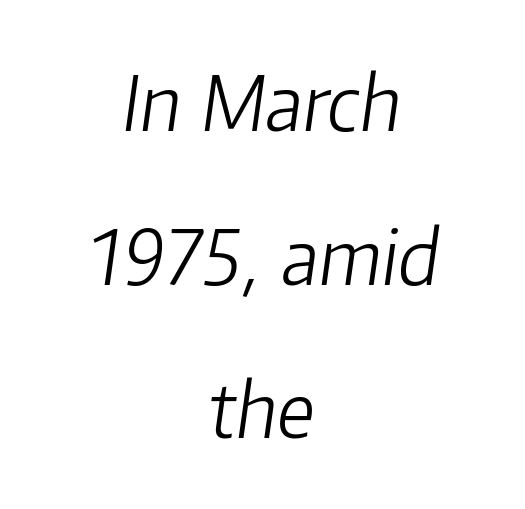
The image shows 75 px light type, italic (leaning right); set centered, loose line spacing (2.05x), normal letter spacing, not underlined; low stroke contrast and a medium x-height.
